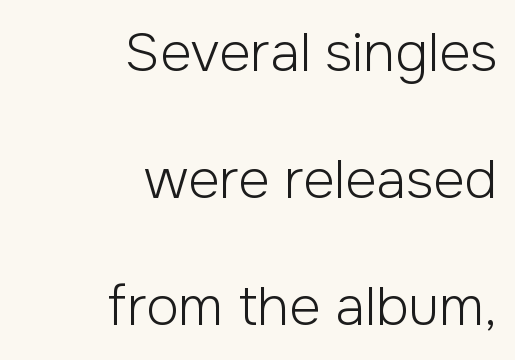
{"serif": "no", "italic": "no", "bold": "no", "weight": "light", "width": "normal", "stroke_contrast": "low", "x_height": "medium", "monospaced": "no", "underline": "no", "align": "right", "line_spacing": "loose", "line_spacing_ratio": 2.35, "letter_spacing": "normal", "letter_spacing_em": 0.0, "glyph_px": 54}
